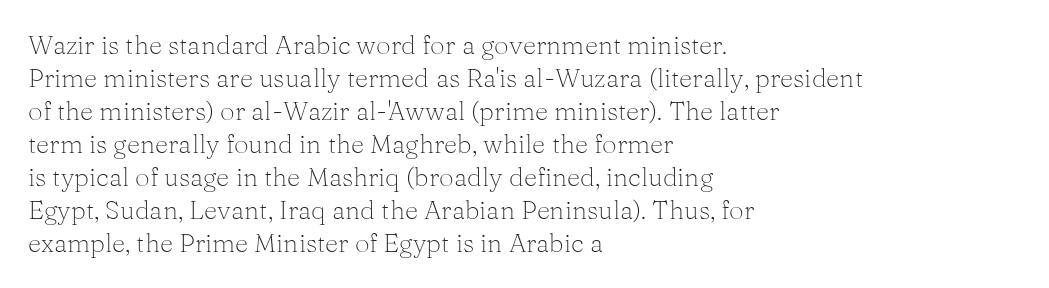
The image shows 26 px text type, upright; set left-aligned, normal line spacing (1.27x), normal letter spacing, not underlined.
